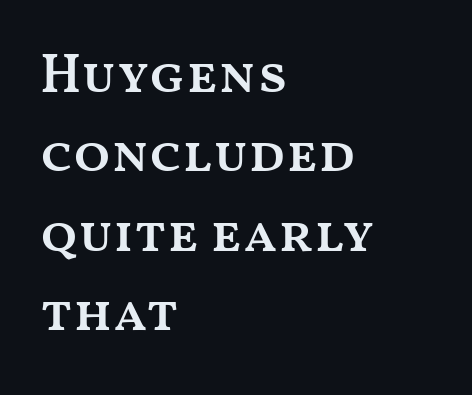
{"italic": "no", "bold": "semi", "weight": "semibold", "width": "wide", "stroke_contrast": "medium", "x_height": "medium", "monospaced": "no", "underline": "no", "align": "left", "line_spacing": "normal", "line_spacing_ratio": 1.47, "letter_spacing": "normal", "letter_spacing_em": 0.0, "glyph_px": 54}
